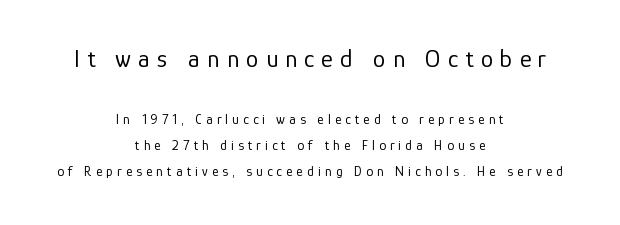
{"italic": "no", "bold": "no", "underline": "no", "align": "center", "line_spacing_ratio": 1.87, "letter_spacing": "wide", "letter_spacing_em": 0.29, "larger_block": "first", "size_ratio": 1.79, "glyph_px": 25}
